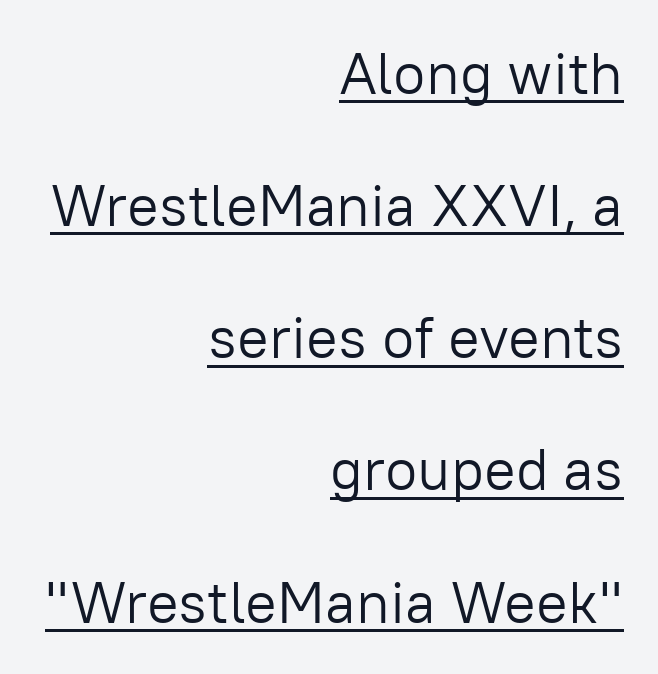
Italic: no, the glyphs are upright roman. Underlining? Definitely there. The space between consecutive lines is lavish. Right-aligned paragraph, ragged on the left.
